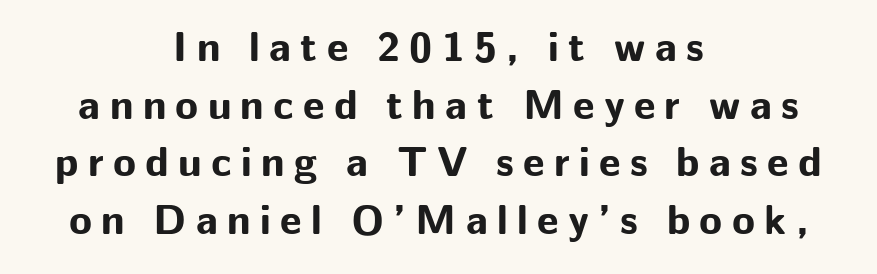
{"serif": "no", "italic": "no", "bold": "yes", "weight": "bold", "width": "normal", "stroke_contrast": "low", "x_height": "medium", "monospaced": "no", "underline": "no", "align": "center", "line_spacing": "normal", "line_spacing_ratio": 1.37, "letter_spacing": "wide", "letter_spacing_em": 0.22, "glyph_px": 42}
